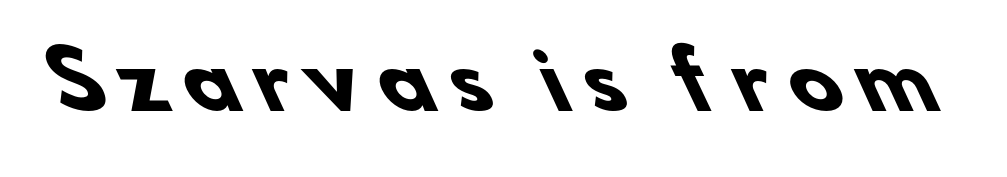
The image shows 78 px heavy sans-serif type; set unusually wide letter spacing (+0.21 em), not underlined; low stroke contrast and a small x-height.
